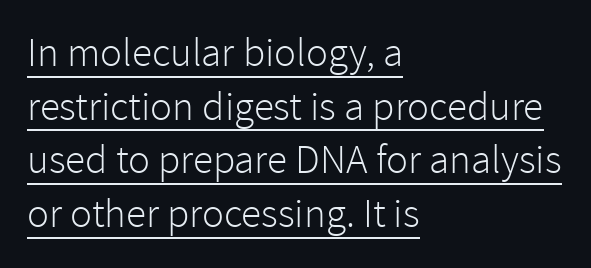
The image shows 41 px light sans-serif type, upright; set left-aligned, normal line spacing (1.31x), normal letter spacing, underlined; low stroke contrast and a medium x-height.
